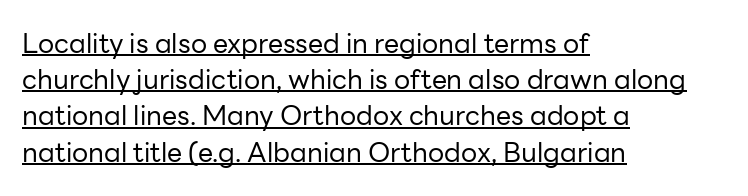
A classic flush-left, rag-right setting is used for this passage. A typographer would call this underscored text. The tracking reads as untouched default to a designer's eye. The typography opts for an upright posture over an oblique one. Stroke thickness stays within the range of a standard reading face or lighter.
